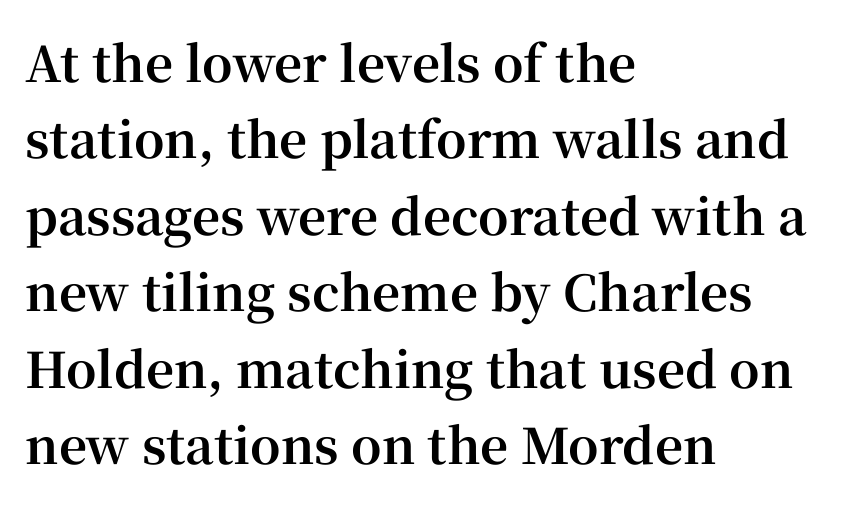
Q: Is the text bold? A: Yes.
Q: Is the text italic (slanted)? A: No, it is upright.
Q: Is the typeface a serif or a sans-serif typeface? A: Serif.
Q: Is the text underlined? A: No.
Q: How is the paragraph aligned? A: Left-aligned.
Q: Is the spacing between letters normal or unusually wide? A: Normal.
Q: Is the spacing between lines tight, normal or loose? A: Normal.
Q: Width (condensed, normal, or wide)? A: Normal.
Q: Stroke contrast? A: High.
Q: x-height? A: Medium.
Q: Monospaced? A: No.
